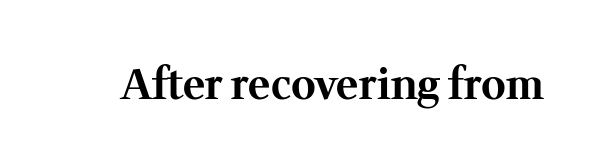
Glance below the letters and you will spot only blank space. A typesetter would call this proportional, since set widths differ per character. Here the glyphs are tracked normally, forming tight word shapes. The letters stand upright; this is a roman face. Little horizontal feet cap the strokes, marking this as serif type. Is the type bold? Yes — the strokes are clearly thick and heavy.
